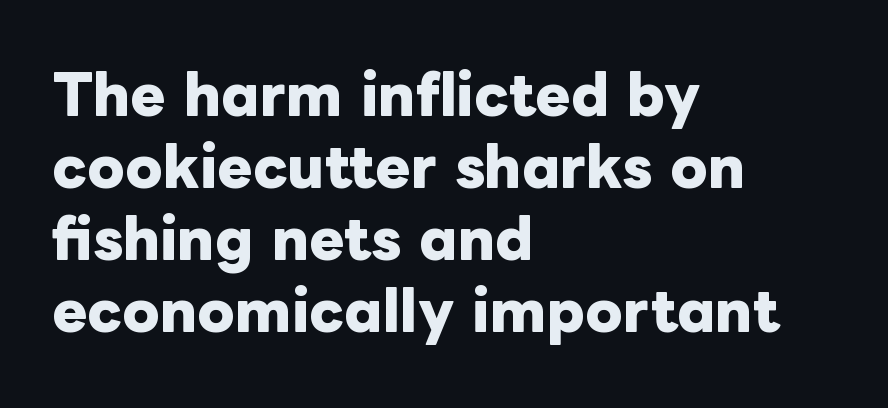
Where is the straight margin? On the left. Between one letter and the next there's only the usual sliver of space. Here the designer chose a conventional face with non-uniform glyph widths. The specimen reads as upright at a glance. Beneath every word, the page is bare. The rendering uses a bold face; every stroke is thick and dark.
